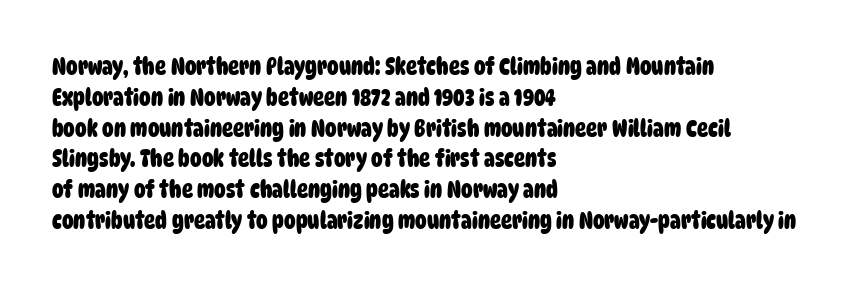
Students, this is bold: see how much ink each stroke carries. Alignment: flush left. Rows of type keep a routine distance in the vertical direction. Lines of text with bare space underneath. The letters sit at their default tracking, neither squeezed nor spread.
